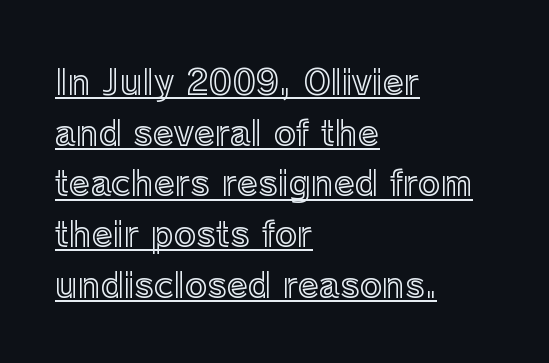
Caption: standard tracking, unaltered. Each letter keeps its own natural width here, so spacing adapts to shape. This is underlined copy, the kind a proofreader might mark for attention. Line starts are locked; line ends wander.
